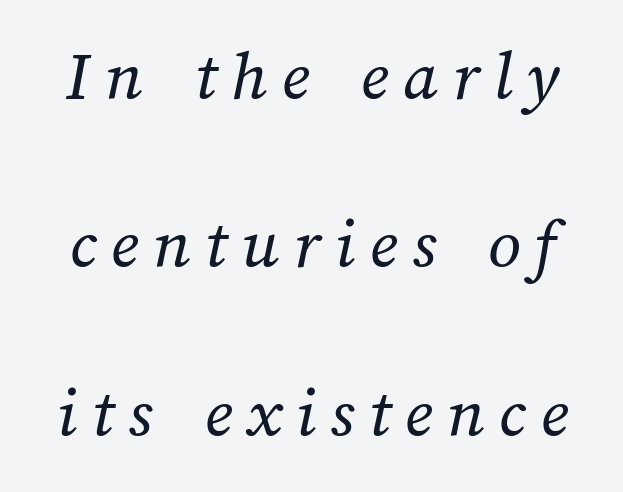
{"bold": "no", "weight": "regular", "width": "normal", "stroke_contrast": "medium", "x_height": "medium", "monospaced": "no", "underline": "no", "line_spacing": "loose", "line_spacing_ratio": 2.34, "letter_spacing": "wide", "letter_spacing_em": 0.2, "glyph_px": 72}
